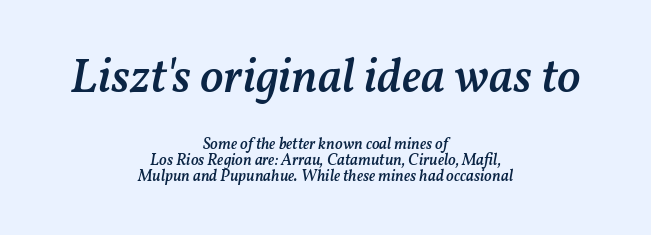
The image shows 49 px semibold type, italic (leaning right); set centered, tight line spacing (1.0x), normal letter spacing, not underlined; the first (top) block is 3.06x larger; medium stroke contrast and a medium x-height.
